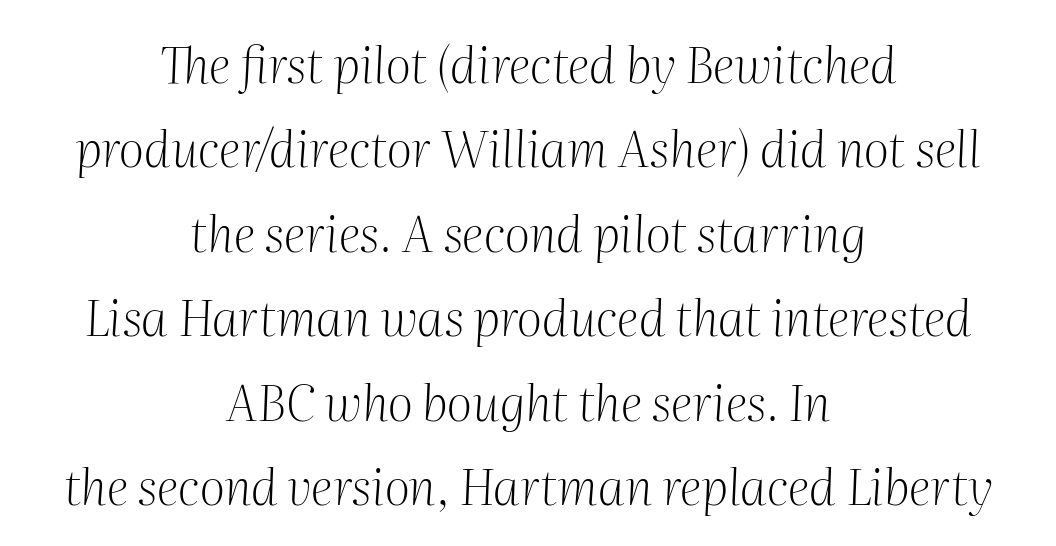
Q: Is the text bold? A: No.
Q: Is the text italic (slanted)? A: Yes, it leans right by about 2 degrees.
Q: Is the typeface a serif or a sans-serif typeface? A: Serif.
Q: Is the text underlined? A: No.
Q: How is the paragraph aligned? A: Centered.
Q: Is the spacing between letters normal or unusually wide? A: Normal.
Q: Is the spacing between lines tight, normal or loose? A: Normal.
Q: Width (condensed, normal, or wide)? A: Normal.
Q: Stroke contrast? A: Medium.
Q: x-height? A: Medium.
Q: Monospaced? A: No.
